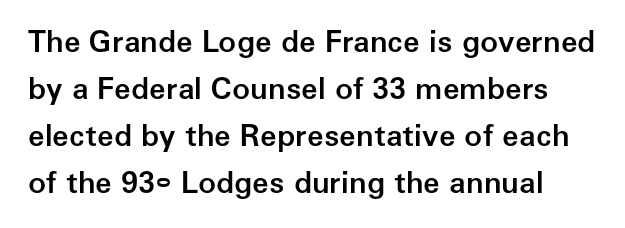
The image shows 30 px semibold sans-serif type, upright; set normal line spacing (1.57x), normal letter spacing, not underlined; low stroke contrast and a medium x-height.
